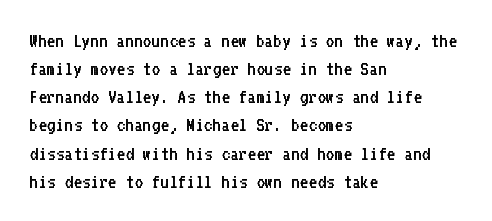
Visually the block forms a straight wall on the left and a jagged coastline on the right. Style check: upright. Bold? No — there's no thickening of the strokes. Notice how descenders clear the ascenders below comfortably — that's standard leading. Each word holds together tightly as a unit, with standard inter-letter gaps.
